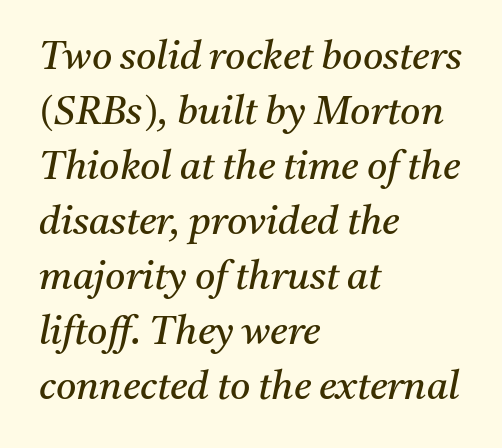
The image shows 39 px regular-weight serif type, italic (leaning right); set left-aligned, normal line spacing (1.41x), normal letter spacing, not underlined; medium stroke contrast and a medium x-height.
